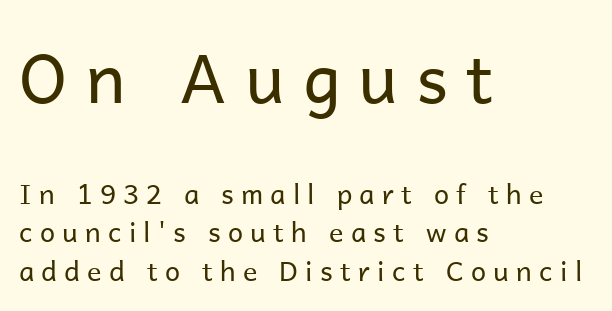
{"serif": "no", "italic": "no", "bold": "no", "weight": "regular", "width": "normal", "stroke_contrast": "low", "x_height": "medium", "monospaced": "no", "underline": "no", "align": "left", "line_spacing": "normal", "line_spacing_ratio": 1.43, "letter_spacing": "wide", "letter_spacing_em": 0.27, "larger_block": "first", "size_ratio": 2.52, "glyph_px": 68}
